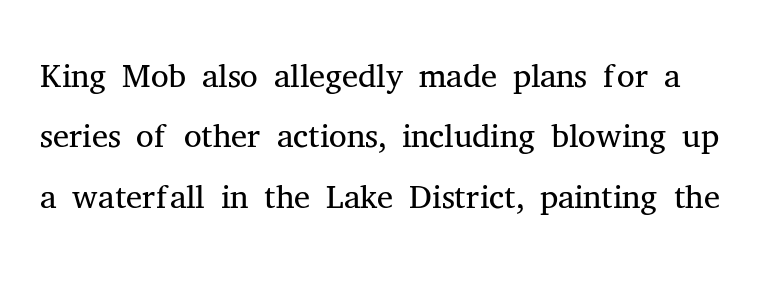
Q: Is the text bold? A: No.
Q: Is the text italic (slanted)? A: No, it is upright.
Q: Is the typeface a serif or a sans-serif typeface? A: Serif.
Q: Is the text underlined? A: No.
Q: Is the spacing between letters normal or unusually wide? A: Normal.
Q: Width (condensed, normal, or wide)? A: Normal.
Q: Stroke contrast? A: Medium.
Q: x-height? A: Medium.
Q: Monospaced? A: No.
